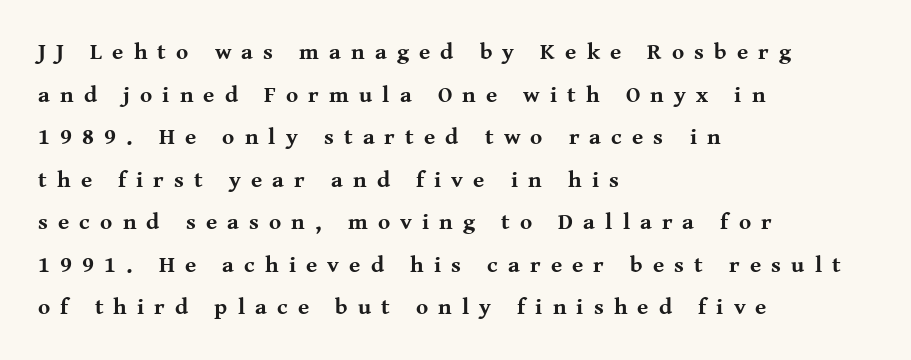
{"italic": "no", "bold": "yes", "underline": "no", "align": "left", "line_spacing_ratio": 1.85, "letter_spacing": "wide", "letter_spacing_em": 0.44, "glyph_px": 23}
